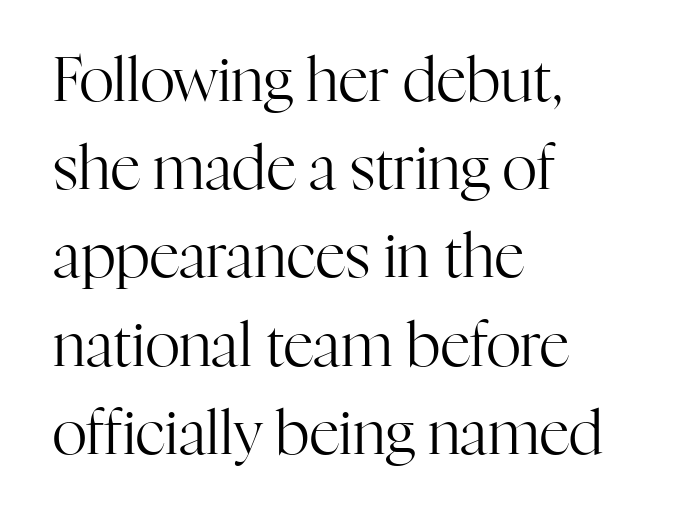
{"serif": "yes", "italic": "no", "bold": "no", "weight": "regular", "width": "normal", "stroke_contrast": "high", "x_height": "medium", "monospaced": "no", "underline": "no", "align": "left", "line_spacing": "normal", "line_spacing_ratio": 1.47, "letter_spacing": "normal", "letter_spacing_em": 0.0, "glyph_px": 60}
